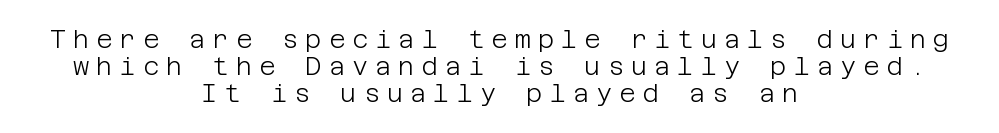
{"italic": "no", "bold": "no", "underline": "no", "align": "center", "line_spacing": "tight", "line_spacing_ratio": 1.09, "letter_spacing": "wide", "letter_spacing_em": 0.28, "glyph_px": 25}
